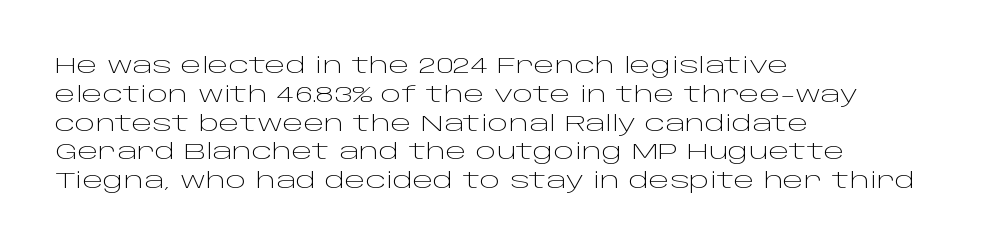
No extra ink here — the face is not bold. The ragged edge is on the right, which tells us the setting is flush left. Decoration check: the copy has no underline. Between one letter and the next there's only the usual sliver of space. No italicization has been applied; the sample stays upright. Successive baselines arrive at the customary interval.
